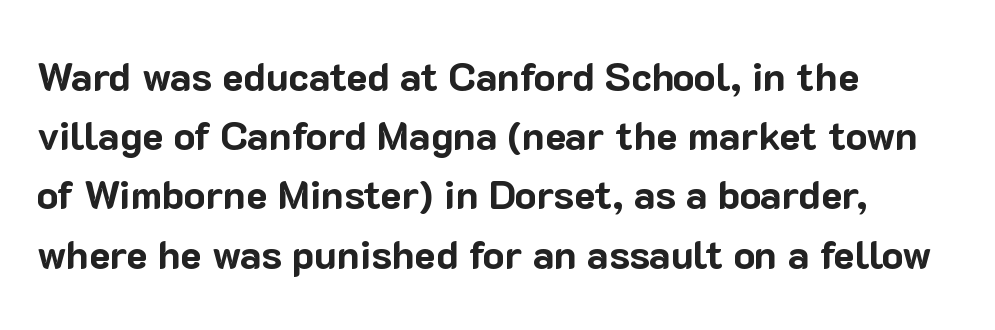
Q: Is the text bold? A: Yes.
Q: Is the text italic (slanted)? A: No, it is upright.
Q: Is the typeface a serif or a sans-serif typeface? A: Sans-serif.
Q: Is the text underlined? A: No.
Q: How is the paragraph aligned? A: Left-aligned.
Q: Is the spacing between letters normal or unusually wide? A: Normal.
Q: Is the spacing between lines tight, normal or loose? A: Normal.
Q: Width (condensed, normal, or wide)? A: Normal.
Q: Stroke contrast? A: Low.
Q: x-height? A: Medium.
Q: Monospaced? A: No.
